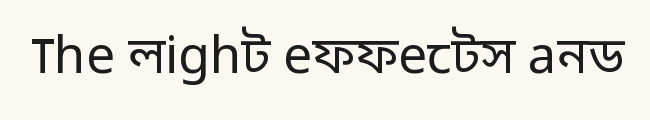
The image shows 51 px regular-weight sans-serif type, upright; set normal letter spacing, not underlined; low stroke contrast and a medium x-height.
